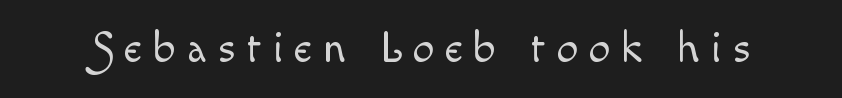
The image shows 43 px light type, upright; set unusually wide letter spacing (+0.26 em), not underlined; a small x-height.
